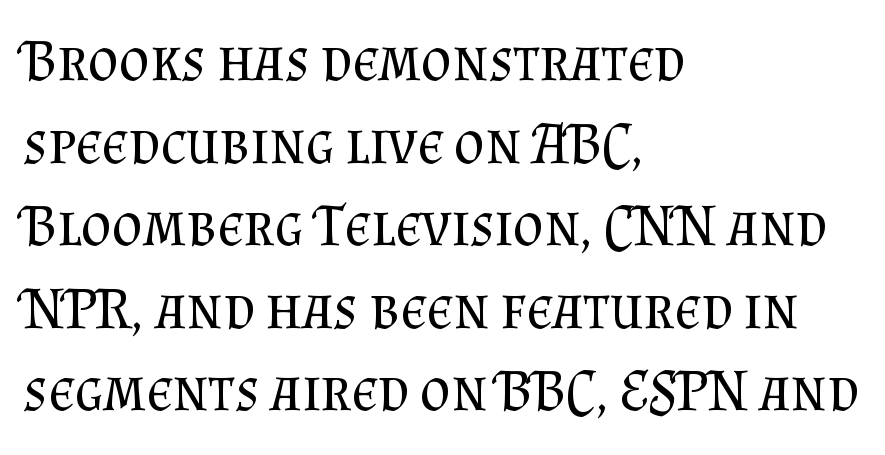
Spacing between characters is what you'd get straight out of the box. If you drew a ruler down the left edge, every line would touch it. Quick note: interline space is typical. Ascenders rise straight up at ninety degrees. The face used here is proportionally spaced, like ordinary book or web type. The face used here is seriffed, in the tradition of book romans.
